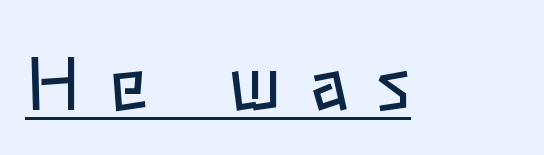
Here the glyphs are tracked loosely, breaking word shapes into spaced letters. Upright lettering throughout. Note the varied advance widths — an 'i' is clearly narrower than an 'm'. The passage shown is underscored from start to finish. Caption: face not bold, strokes unweighted.
